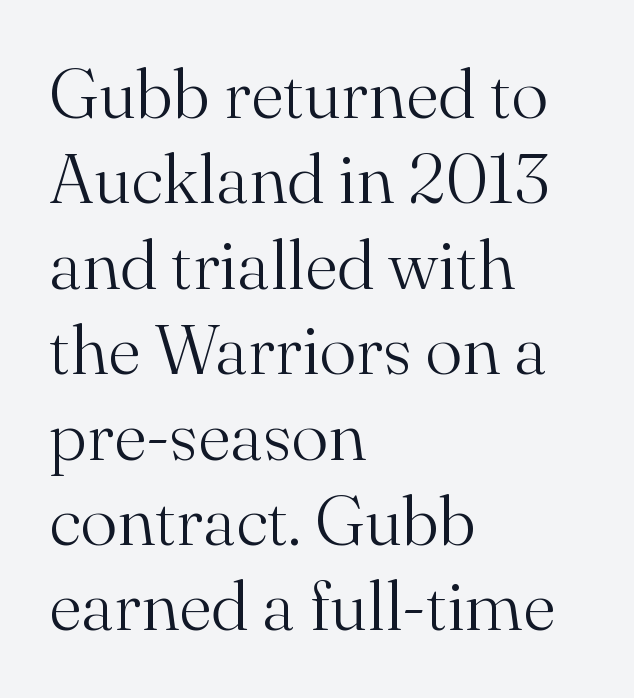
{"serif": "yes", "italic": "no", "bold": "no", "weight": "light", "width": "normal", "stroke_contrast": "medium", "x_height": "small", "monospaced": "no", "underline": "no", "align": "left", "line_spacing_ratio": 1.22, "letter_spacing": "normal", "letter_spacing_em": 0.0, "glyph_px": 70}
